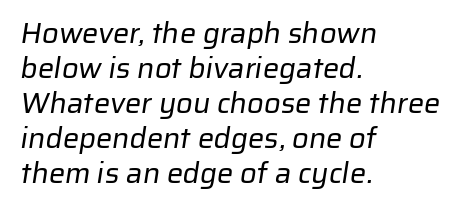
The image shows 29 px regular-weight sans-serif type; set left-aligned, line spacing 1.21x, normal letter spacing, not underlined; low stroke contrast and a medium x-height.
